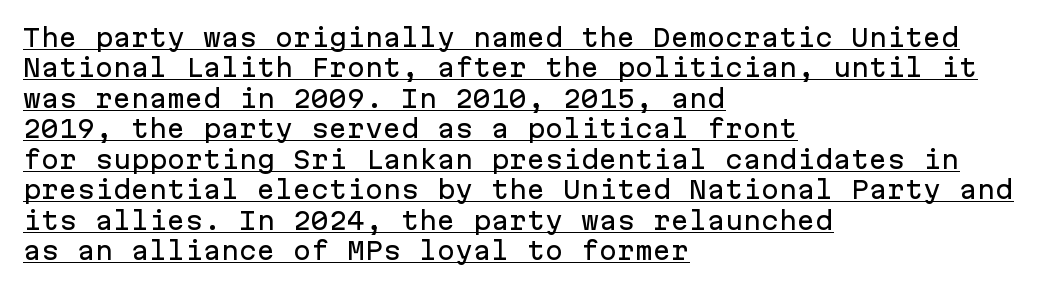
{"italic": "no", "underline": "yes", "align": "left", "line_spacing": "normal", "line_spacing_ratio": 1.27, "letter_spacing": "normal", "letter_spacing_em": 0.0, "glyph_px": 24}
